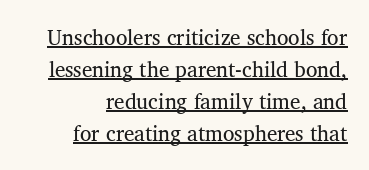
Unbolded letterforms with no extra heft. The sample's only ornament is a line tracing under the words. Leftover space on each line is placed entirely before the opening word. The horizontal fit of the characters is conventional and even.
